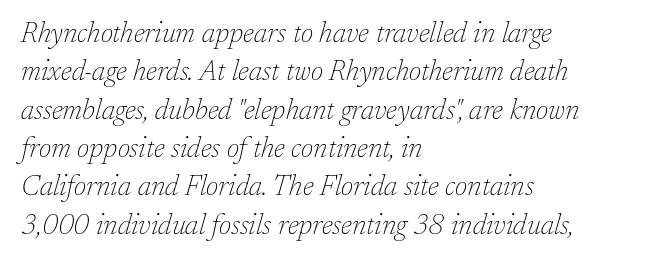
{"serif": "yes", "italic": "yes", "lean": "right", "slant_degrees": 17, "bold": "no", "weight": "thin", "width": "normal", "stroke_contrast": "low", "x_height": "medium", "monospaced": "no", "underline": "no", "align": "left", "line_spacing": "normal", "line_spacing_ratio": 1.37, "letter_spacing": "normal", "letter_spacing_em": 0.0, "glyph_px": 28}
